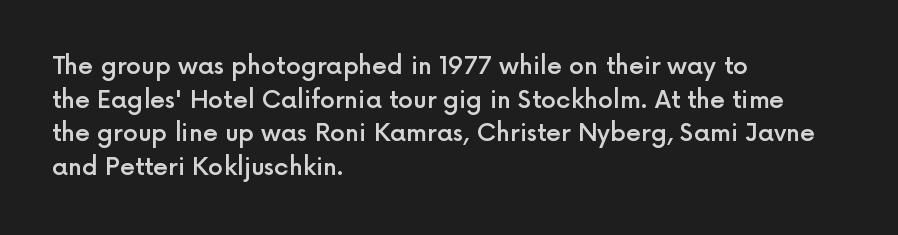
The image shows 24 px text type, upright; set left-aligned, normal line spacing (1.4x), normal letter spacing, not underlined.
